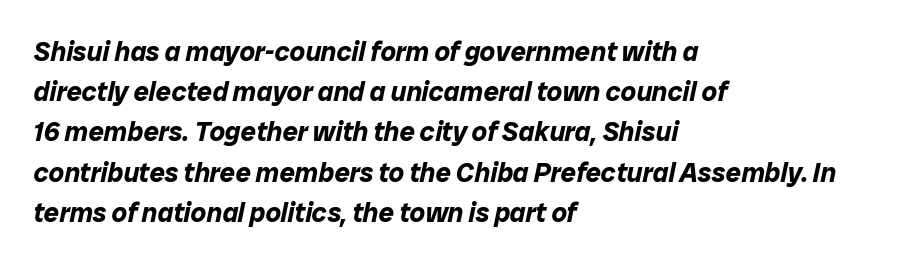
The image shows 27 px bold type, italic (leaning right); set left-aligned, normal line spacing (1.49x), normal letter spacing, not underlined.
